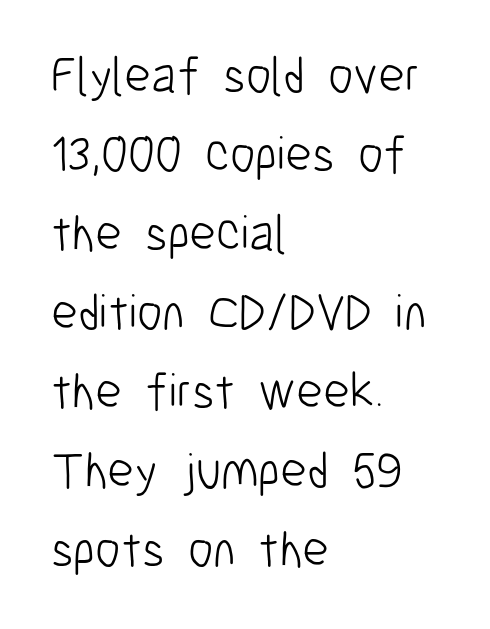
{"serif": "no", "italic": "no", "bold": "no", "weight": "light", "width": "condensed", "stroke_contrast": "low", "x_height": "medium", "monospaced": "no", "underline": "no", "align": "left", "line_spacing": "normal", "line_spacing_ratio": 1.55, "letter_spacing": "normal", "letter_spacing_em": 0.0, "glyph_px": 51}
